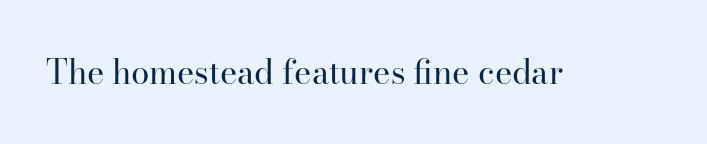
The image shows 33 px regular-weight serif type, upright; set normal letter spacing, not underlined; high stroke contrast and a small x-height.
